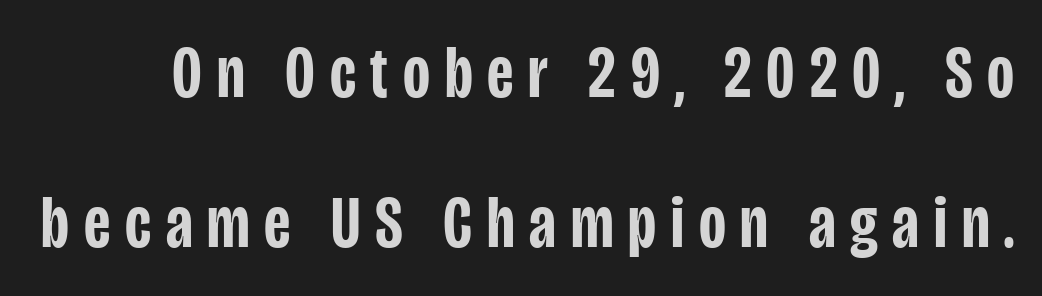
Serifs: no, the terminals of the letterforms are clean. The letters advance in unequal steps, a hallmark of proportional type. Stems and bowls a touch heavier than normal — semibold. Do the letters lean? They stand straight. The gaps between neighbouring characters are conspicuously large.
